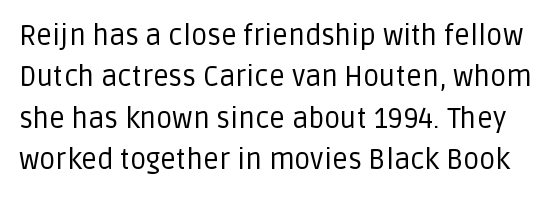
Q: Is the text bold? A: No.
Q: Is the text italic (slanted)? A: No, it is upright.
Q: Is the typeface a serif or a sans-serif typeface? A: Sans-serif.
Q: Is the text underlined? A: No.
Q: Is the spacing between letters normal or unusually wide? A: Normal.
Q: Is the spacing between lines tight, normal or loose? A: Normal.
Q: Width (condensed, normal, or wide)? A: Normal.
Q: Stroke contrast? A: Low.
Q: x-height? A: Large.
Q: Monospaced? A: No.
